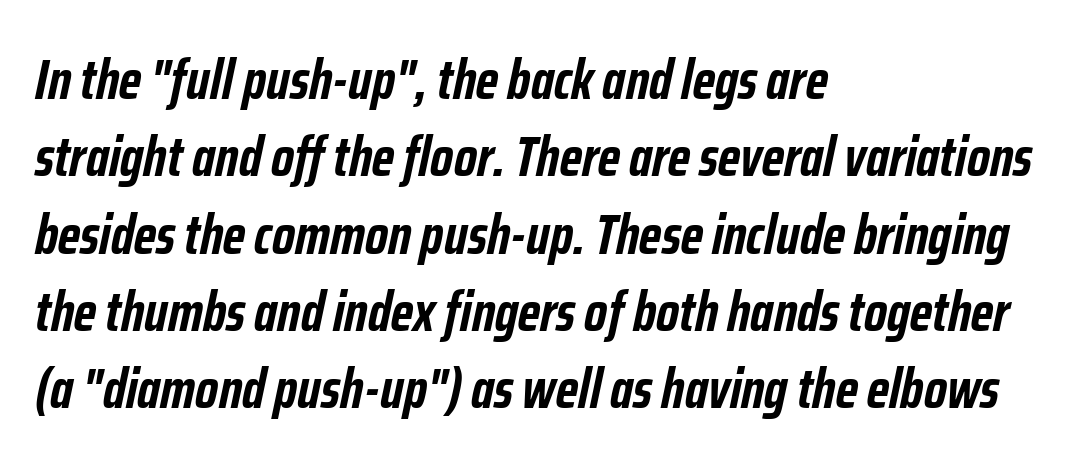
Q: Is the text bold? A: Yes.
Q: Is the text italic (slanted)? A: Yes, it leans right by about 12 degrees.
Q: Is the text underlined? A: No.
Q: How is the paragraph aligned? A: Left-aligned.
Q: Is the spacing between letters normal or unusually wide? A: Normal.
Q: Is the spacing between lines tight, normal or loose? A: Normal.
Q: Width (condensed, normal, or wide)? A: Condensed.
Q: Stroke contrast? A: Low.
Q: x-height? A: Medium.
Q: Monospaced? A: No.
